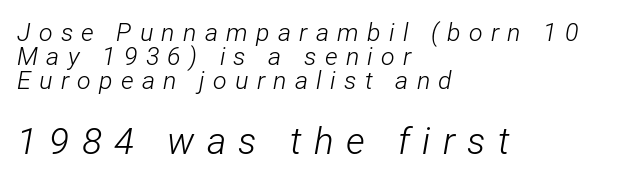
These lines are set flush left with a ragged right edge. The line-height multiplier appears low, near solid setting. A typesetter would mark this as italic. Here the designer chose a conventional face with non-uniform glyph widths. The strokes carry an ordinary text weight at most. The specimen omits any rule beneath the text block's lines.
